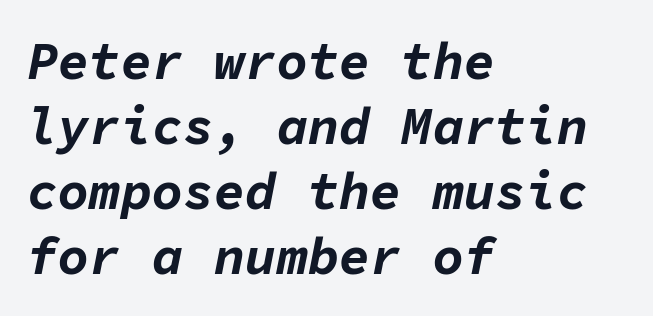
The image shows 52 px bold type, italic (leaning right), monospaced; set left-aligned, normal line spacing (1.25x), normal letter spacing, not underlined; low stroke contrast and a medium x-height.
